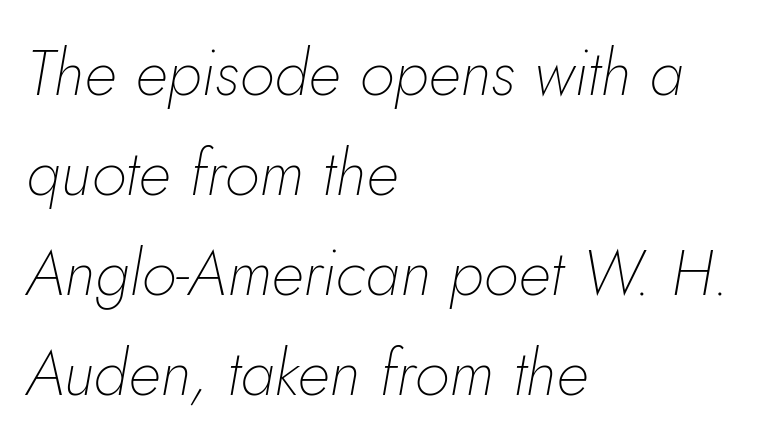
The image shows 64 px thin type, italic (leaning right); set left-aligned, normal line spacing (1.56x), normal letter spacing, not underlined; low stroke contrast and a small x-height.
